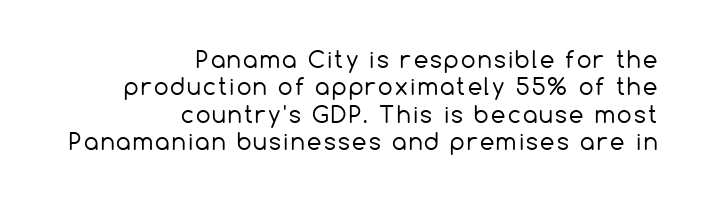
Q: Is the text bold? A: No.
Q: Is the text italic (slanted)? A: No, it is upright.
Q: Is the text underlined? A: No.
Q: How is the paragraph aligned? A: Right-aligned.
